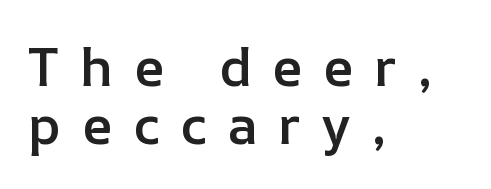
The image shows 54 px semibold type, upright; set left-aligned, tight line spacing (1.07x), unusually wide letter spacing (+0.38 em), not underlined; low stroke contrast and a medium x-height.
